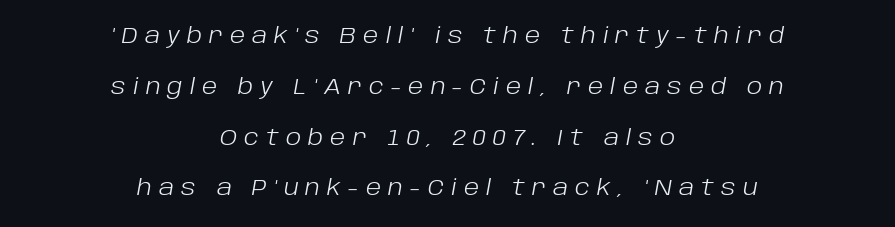
{"italic": "yes", "lean": "right", "slant_degrees": 10, "bold": "no", "underline": "no", "align": "center", "line_spacing": "loose", "line_spacing_ratio": 2.31, "letter_spacing": "wide", "letter_spacing_em": 0.32, "glyph_px": 22}
